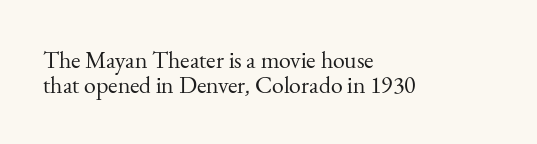
You could barely slide anything between these rows. The rag falls on the right side of this text block. The axis of the letterforms is exactly vertical. Look at the tracking — it's just the regular setting, nothing added. Think standard paragraph weight, or any step lighter than that.
